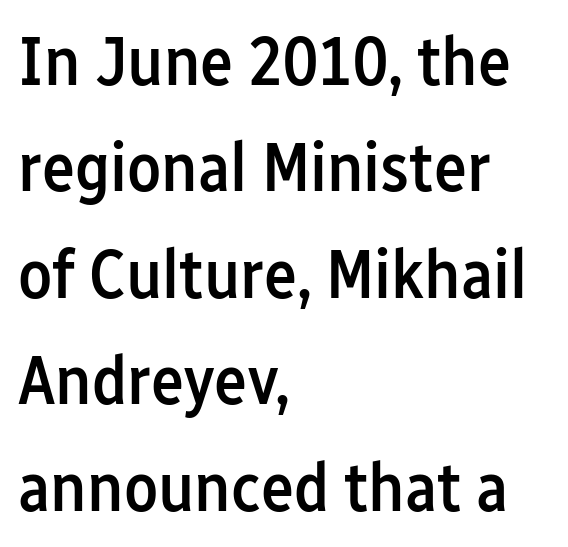
The type is set solid horizontally, with unmodified tracking. Leading: standard. Clear beneath every line of the passage. Set as a demibold, roughly 600 on the weight scale. The passage shown is typed in a proportional face where columns would drift.
